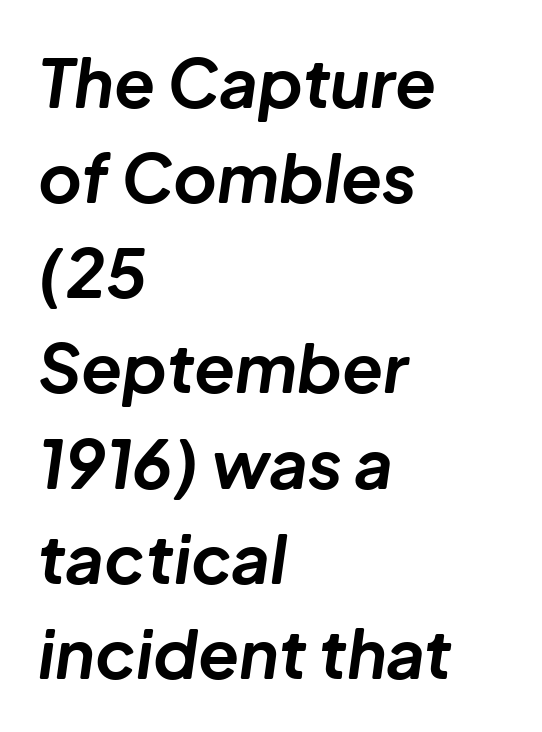
Q: Is the text bold? A: Yes.
Q: Is the text italic (slanted)? A: Yes, it leans right by about 8 degrees.
Q: Is the text underlined? A: No.
Q: How is the paragraph aligned? A: Left-aligned.
Q: Is the spacing between letters normal or unusually wide? A: Normal.
Q: Is the spacing between lines tight, normal or loose? A: Normal.
Q: Width (condensed, normal, or wide)? A: Normal.
Q: Stroke contrast? A: Low.
Q: x-height? A: Medium.
Q: Monospaced? A: No.
